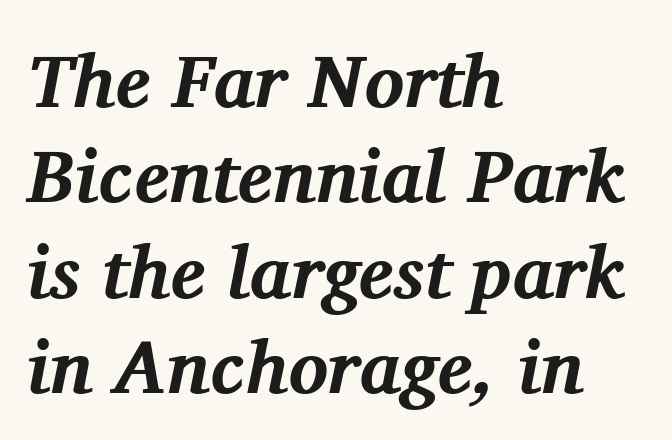
Q: Is the text bold? A: Yes.
Q: Is the text italic (slanted)? A: Yes, it leans right by about 11 degrees.
Q: Is the typeface a serif or a sans-serif typeface? A: Serif.
Q: Is the text underlined? A: No.
Q: How is the paragraph aligned? A: Left-aligned.
Q: Is the spacing between letters normal or unusually wide? A: Normal.
Q: Is the spacing between lines tight, normal or loose? A: Normal.
Q: Width (condensed, normal, or wide)? A: Normal.
Q: Stroke contrast? A: Medium.
Q: x-height? A: Medium.
Q: Monospaced? A: No.
